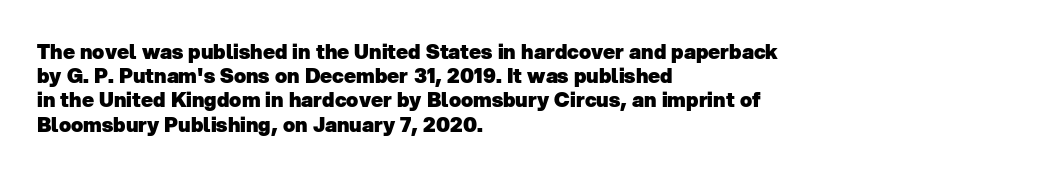
The image shows 20 px bold type; set left-aligned, line spacing 1.21x, normal letter spacing, not underlined.
